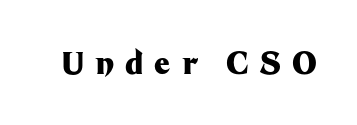
{"serif": "no", "italic": "no", "bold": "yes", "weight": "heavy", "width": "normal", "stroke_contrast": "medium", "x_height": "medium", "monospaced": "no", "underline": "no", "letter_spacing": "wide", "letter_spacing_em": 0.35, "glyph_px": 31}
